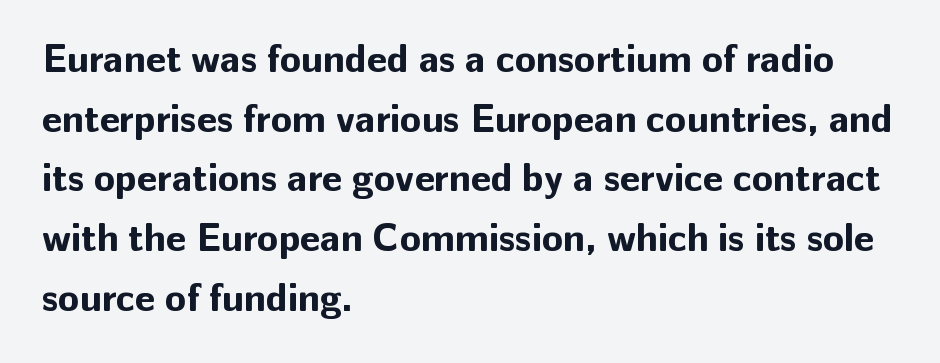
The image shows 39 px bold sans-serif type, upright; set left-aligned, normal line spacing (1.53x), normal letter spacing, not underlined; low stroke contrast and a medium x-height.
